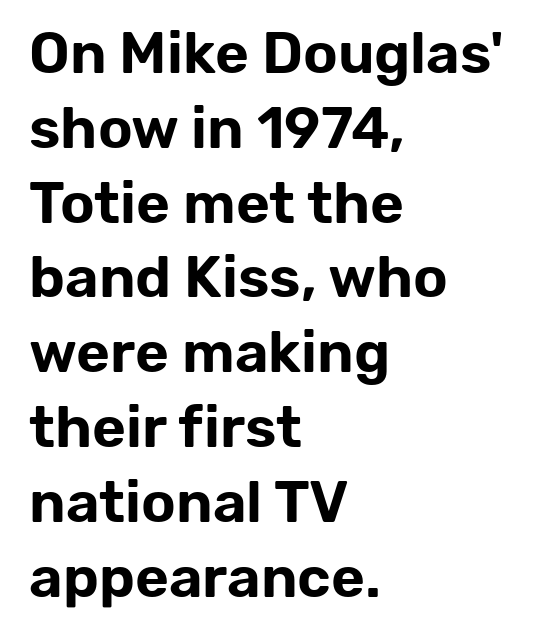
Q: Is the text italic (slanted)? A: No, it is upright.
Q: Is the typeface a serif or a sans-serif typeface? A: Sans-serif.
Q: Is the text underlined? A: No.
Q: How is the paragraph aligned? A: Left-aligned.
Q: Is the spacing between letters normal or unusually wide? A: Normal.
Q: Is the spacing between lines tight, normal or loose? A: Normal.
Q: Width (condensed, normal, or wide)? A: Normal.
Q: Stroke contrast? A: Low.
Q: x-height? A: Medium.
Q: Monospaced? A: No.
